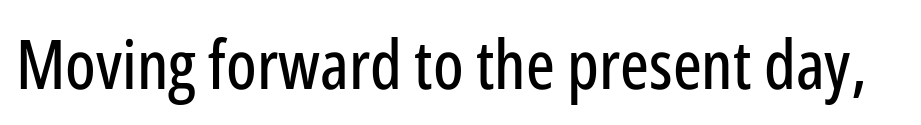
{"serif": "no", "italic": "no", "width": "condensed", "stroke_contrast": "low", "x_height": "medium", "monospaced": "no", "underline": "no", "letter_spacing": "normal", "letter_spacing_em": 0.0, "glyph_px": 68}
